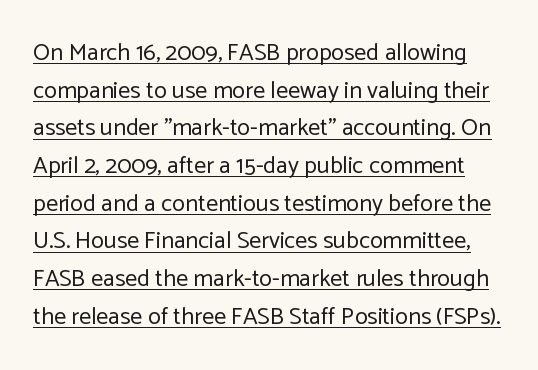
{"italic": "no", "bold": "no", "underline": "yes", "line_spacing": "normal", "line_spacing_ratio": 1.57, "letter_spacing": "normal", "letter_spacing_em": 0.0, "glyph_px": 24}
